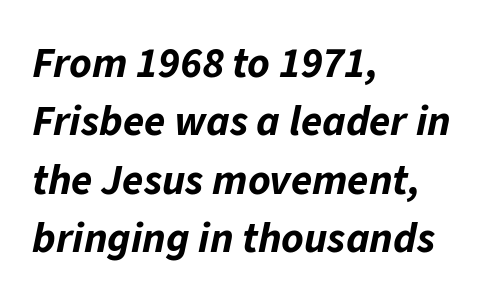
The image shows 43 px bold type, italic (leaning right); set left-aligned, normal line spacing (1.36x), normal letter spacing, not underlined; low stroke contrast and a medium x-height.
